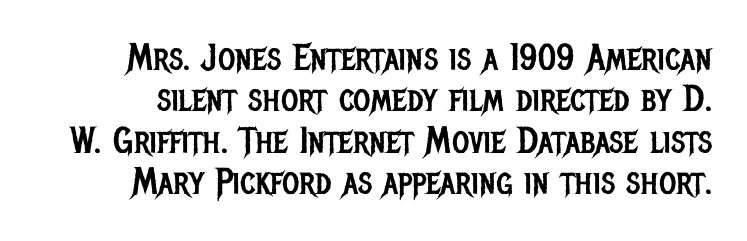
The image shows 37 px regular-weight, condensed sans-serif type, upright; set tight line spacing (1.12x), normal letter spacing, not underlined; low stroke contrast and a large x-height.
